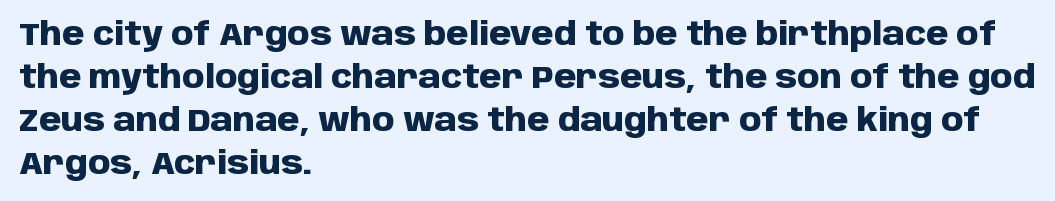
{"serif": "no", "italic": "no", "bold": "yes", "weight": "heavy", "width": "normal", "stroke_contrast": "low", "x_height": "large", "monospaced": "no", "underline": "no", "align": "left", "line_spacing": "normal", "line_spacing_ratio": 1.34, "letter_spacing": "normal", "letter_spacing_em": 0.0, "glyph_px": 32}
